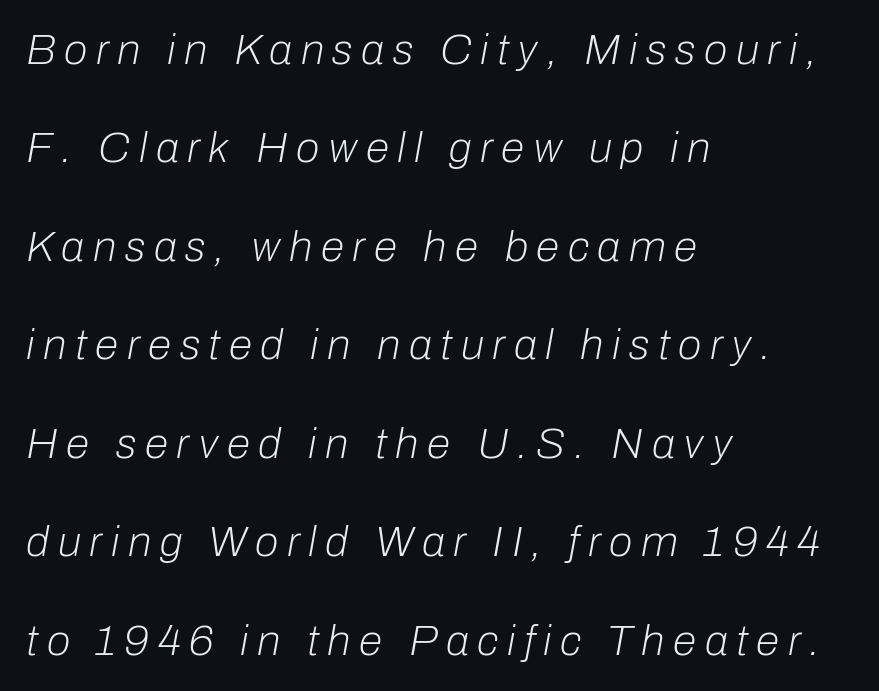
The image shows 43 px light type, italic (leaning right); set left-aligned, loose line spacing (2.29x), unusually wide letter spacing (+0.2 em), not underlined; low stroke contrast and a medium x-height.
